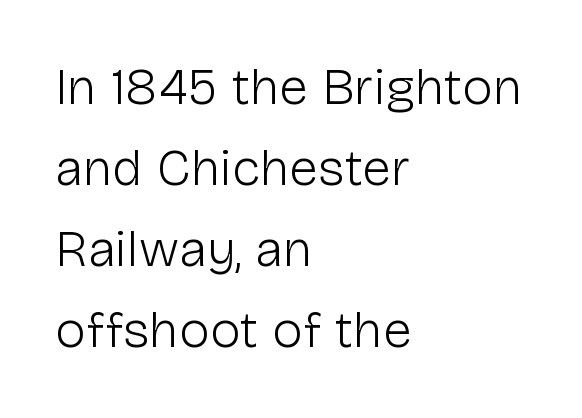
Q: Is the text bold? A: No.
Q: Is the text italic (slanted)? A: No, it is upright.
Q: Is the typeface a serif or a sans-serif typeface? A: Sans-serif.
Q: Is the text underlined? A: No.
Q: How is the paragraph aligned? A: Left-aligned.
Q: Is the spacing between letters normal or unusually wide? A: Normal.
Q: Is the spacing between lines tight, normal or loose? A: Normal.
Q: Width (condensed, normal, or wide)? A: Normal.
Q: Stroke contrast? A: Low.
Q: x-height? A: Medium.
Q: Monospaced? A: No.
